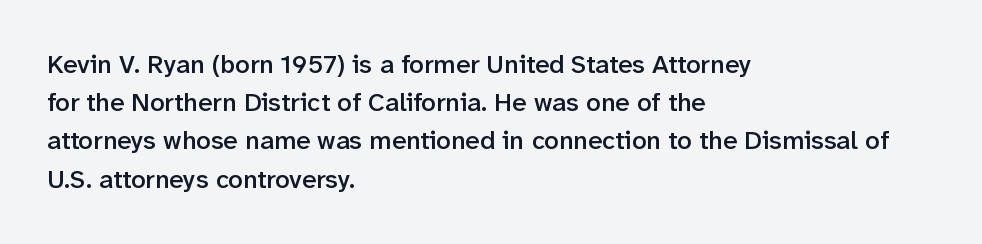
The image shows 26 px text type, upright; set left-aligned, normal line spacing (1.47x), normal letter spacing, not underlined.
